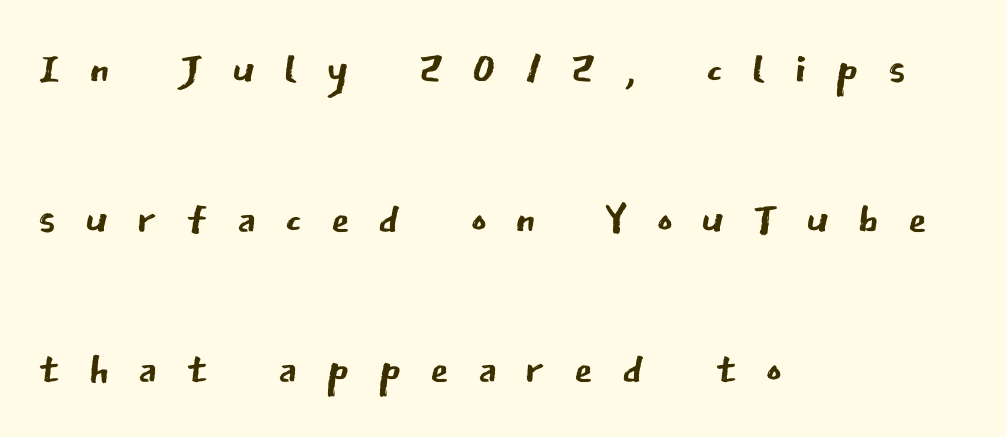
The image shows 60 px regular-weight sans-serif type, upright; set left-aligned, loose line spacing (2.5x), unusually wide letter spacing (+0.48 em), not underlined; low stroke contrast and a medium x-height.
